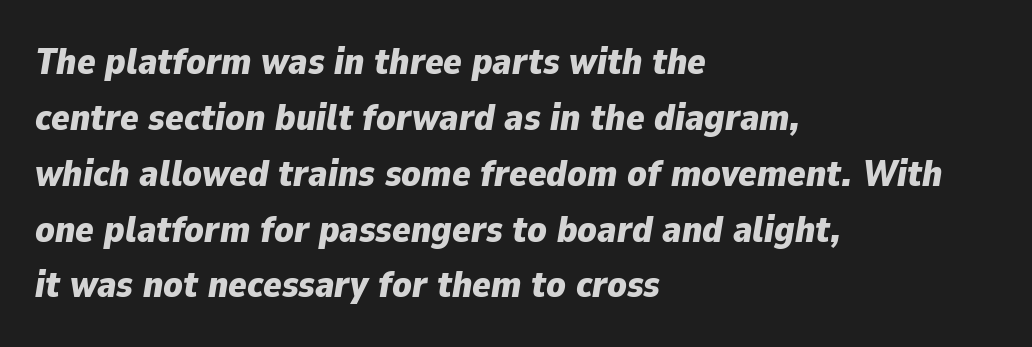
Check under the words: just untouched page. You could not count columns in this text — the font is proportionally spaced. Notice how the stems are inclined rather than vertical — that's the hallmark of italics. The space between consecutive lines is moderate. Between one letter and the next there's only the usual sliver of space.
